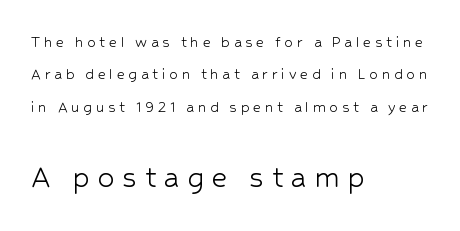
{"serif": "no", "italic": "no", "bold": "no", "weight": "light", "width": "normal", "stroke_contrast": "low", "x_height": "medium", "monospaced": "no", "underline": "no", "align": "left", "line_spacing": "loose", "line_spacing_ratio": 1.9, "letter_spacing": "wide", "letter_spacing_em": 0.22, "larger_block": "second", "size_ratio": 2.0, "glyph_px": 34}
